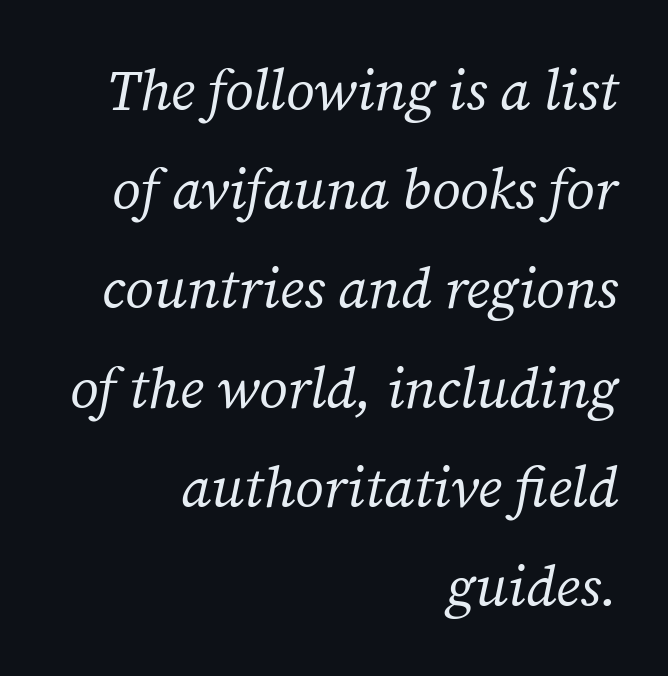
Q: Is the text bold? A: No.
Q: Is the text italic (slanted)? A: Yes, it leans right by about 12 degrees.
Q: Is the typeface a serif or a sans-serif typeface? A: Serif.
Q: Is the text underlined? A: No.
Q: How is the paragraph aligned? A: Right-aligned.
Q: Is the spacing between letters normal or unusually wide? A: Normal.
Q: Width (condensed, normal, or wide)? A: Normal.
Q: Stroke contrast? A: Medium.
Q: x-height? A: Medium.
Q: Monospaced? A: No.
